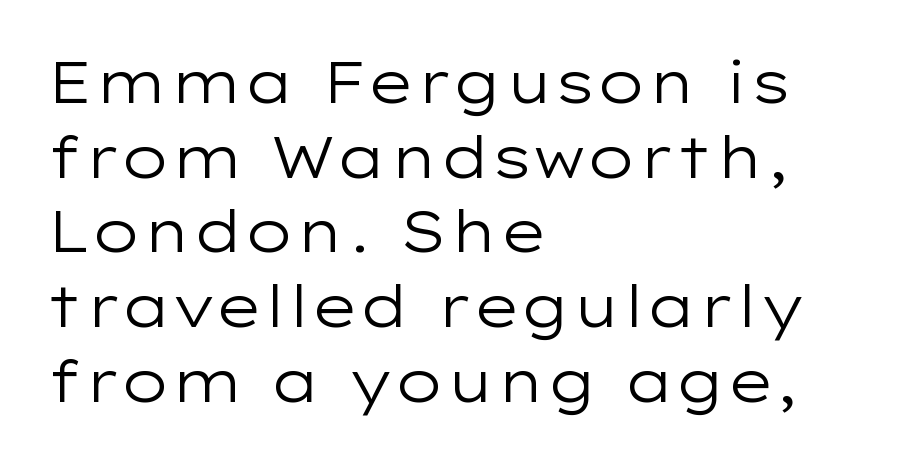
When letters stand straight like this, we call the style roman or upright. Descender tails drop into unmarked territory. In terms of leading, this rendering sits right in the middle. Between one letter and the next there's only the usual sliver of space.
